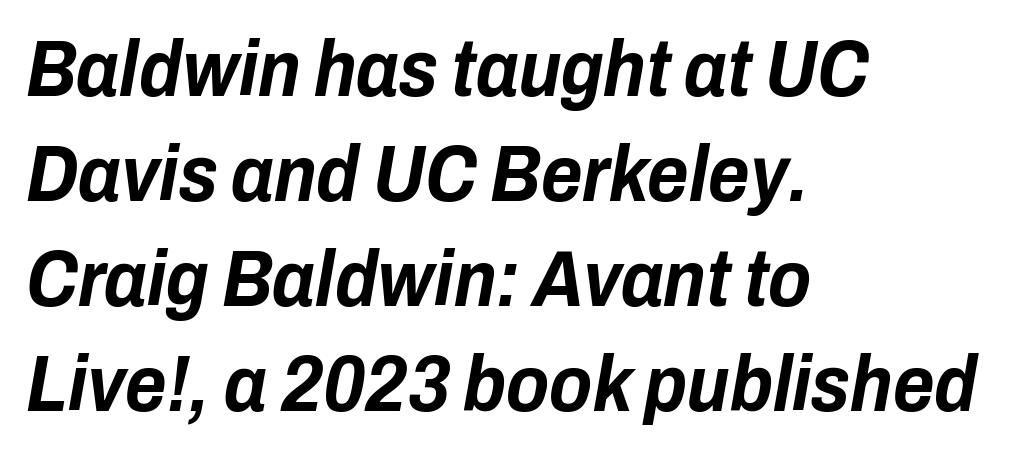
Q: Is the text bold? A: Yes.
Q: Is the text italic (slanted)? A: Yes, it leans right by about 10 degrees.
Q: Is the text underlined? A: No.
Q: How is the paragraph aligned? A: Left-aligned.
Q: Is the spacing between letters normal or unusually wide? A: Normal.
Q: Is the spacing between lines tight, normal or loose? A: Normal.
Q: Width (condensed, normal, or wide)? A: Condensed.
Q: Stroke contrast? A: Low.
Q: x-height? A: Medium.
Q: Monospaced? A: No.
